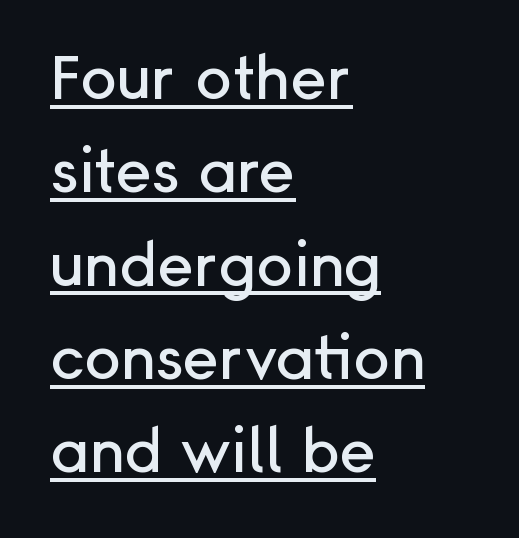
The image shows 61 px sans-serif type, upright; set left-aligned, normal line spacing (1.53x), normal letter spacing, underlined; low stroke contrast and a medium x-height.
